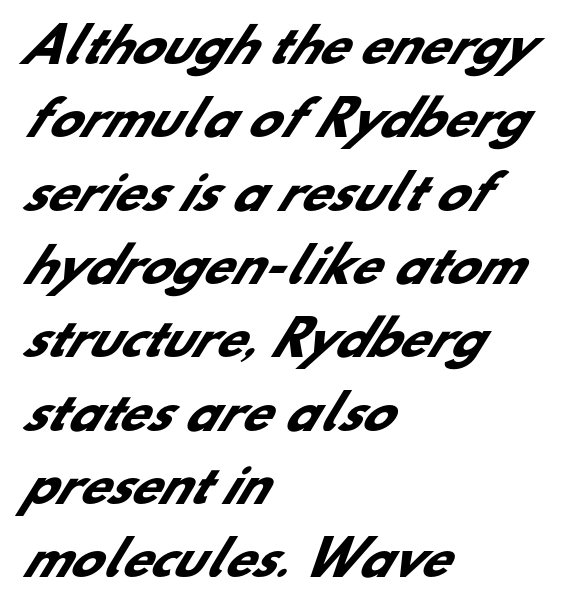
Look at the bottom of the vertical strokes: they stop flat, with no serifs. Lines of text with bare space underneath. What weight is shown? A full bold with thick strokes. Character widths vary here, with narrow letters taking less room than wide ones.
